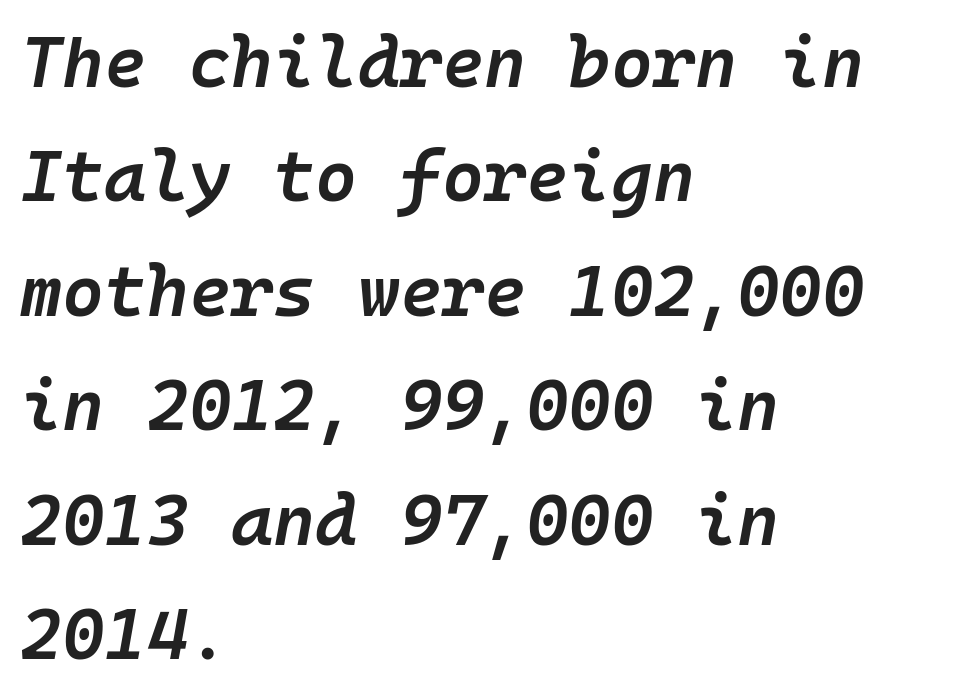
A typesetter would mark this as italic. Typesetter's note: demi weight, one step under bold. Decoration check: the copy has no underline. There is no visible air inserted between adjacent glyphs.
